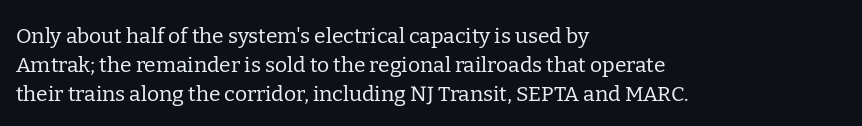
The image shows 21 px text type, upright; set left-aligned, normal line spacing (1.39x), normal letter spacing, not underlined.
